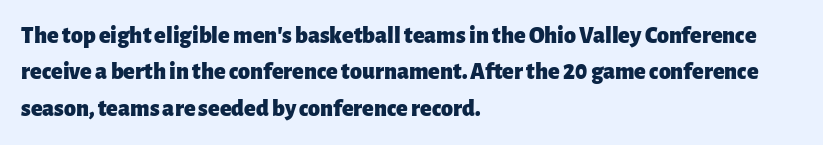
The image shows 24 px bold type, upright; set left-aligned, normal line spacing (1.52x), normal letter spacing, not underlined.
